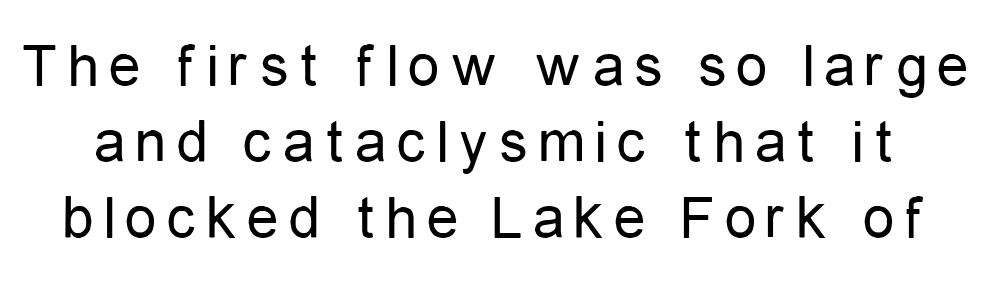
{"serif": "no", "italic": "no", "bold": "no", "weight": "regular", "width": "condensed", "stroke_contrast": "low", "x_height": "medium", "monospaced": "no", "underline": "no", "line_spacing_ratio": 1.21, "glyph_px": 63}
